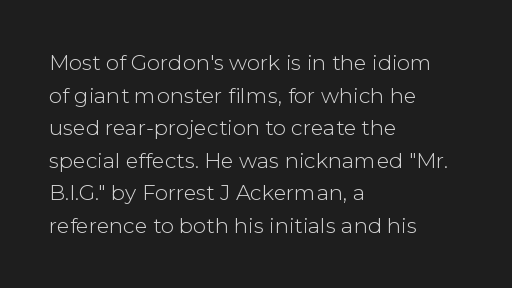
Q: Is the text bold? A: No.
Q: Is the text italic (slanted)? A: No, it is upright.
Q: Is the text underlined? A: No.
Q: How is the paragraph aligned? A: Left-aligned.
Q: Is the spacing between letters normal or unusually wide? A: Normal.
Q: Is the spacing between lines tight, normal or loose? A: Normal.
